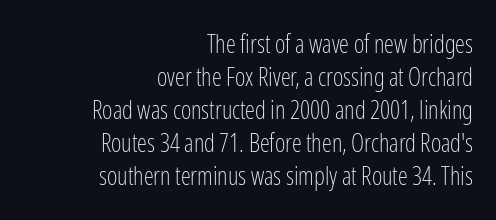
The image shows 25 px text type, upright; set right-aligned, normal line spacing (1.32x), normal letter spacing, not underlined.
